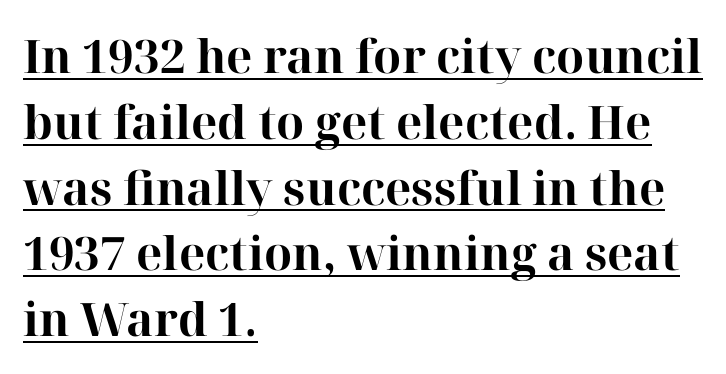
The image shows 46 px bold serif type, upright; set left-aligned, normal line spacing (1.43x), normal letter spacing, underlined; high stroke contrast and a medium x-height.
